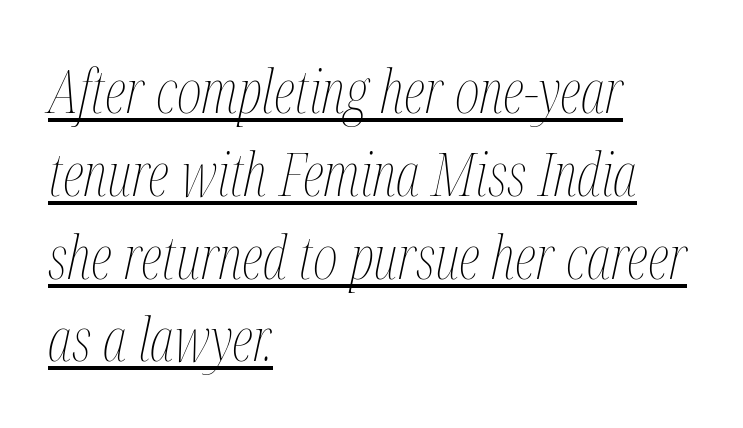
Q: Is the text bold? A: No.
Q: Is the text italic (slanted)? A: Yes, it leans right by about 12 degrees.
Q: Is the text underlined? A: Yes.
Q: How is the paragraph aligned? A: Left-aligned.
Q: Is the spacing between letters normal or unusually wide? A: Normal.
Q: Is the spacing between lines tight, normal or loose? A: Normal.
Q: Width (condensed, normal, or wide)? A: Condensed.
Q: Stroke contrast? A: Medium.
Q: x-height? A: Medium.
Q: Monospaced? A: No.
